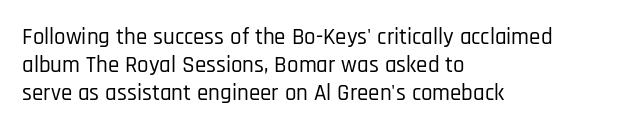
Q: Is the text italic (slanted)? A: No, it is upright.
Q: Is the text underlined? A: No.
Q: How is the paragraph aligned? A: Left-aligned.
Q: Is the spacing between letters normal or unusually wide? A: Normal.
